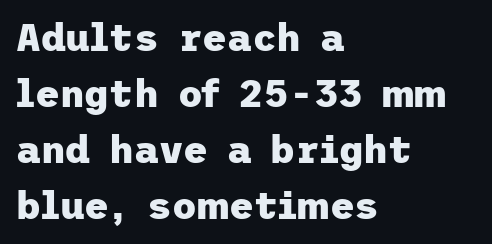
{"serif": "no", "italic": "no", "bold": "yes", "weight": "heavy", "width": "normal", "stroke_contrast": "low", "x_height": "medium", "underline": "no", "align": "left", "line_spacing": "normal", "line_spacing_ratio": 1.47, "letter_spacing": "normal", "letter_spacing_em": 0.0, "glyph_px": 38}
